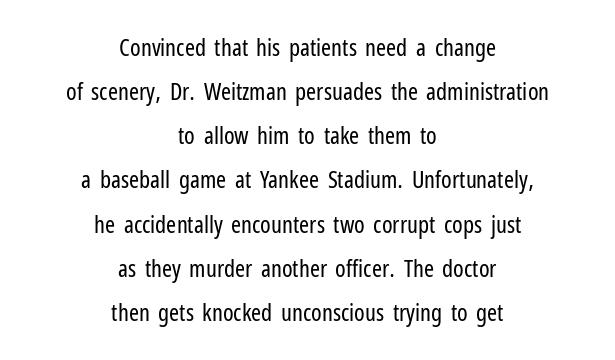
{"italic": "no", "bold": "no", "underline": "no", "align": "center", "line_spacing_ratio": 1.84, "letter_spacing": "normal", "letter_spacing_em": 0.0, "glyph_px": 24}
